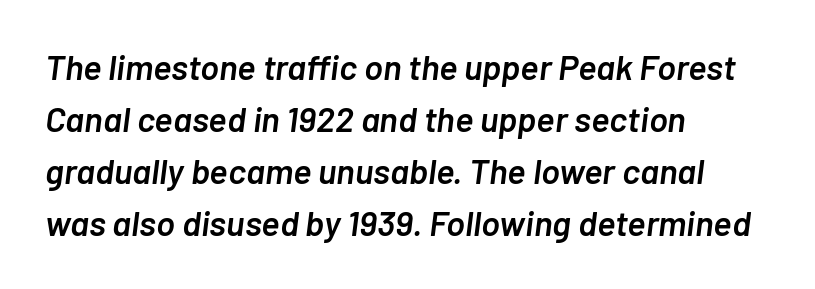
{"italic": "yes", "lean": "right", "slant_degrees": 7, "bold": "semi", "weight": "semibold", "width": "normal", "stroke_contrast": "low", "x_height": "medium", "monospaced": "no", "underline": "no", "align": "left", "line_spacing": "normal", "line_spacing_ratio": 1.49, "letter_spacing": "normal", "letter_spacing_em": 0.0, "glyph_px": 35}
